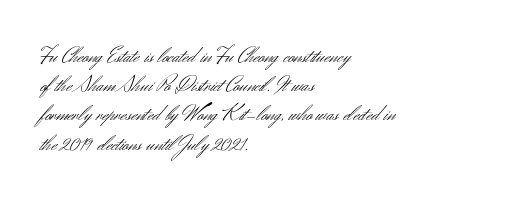
Q: Is the text bold? A: No.
Q: Is the text italic (slanted)? A: Yes.
Q: Is the text underlined? A: No.
Q: How is the paragraph aligned? A: Left-aligned.
Q: Is the spacing between letters normal or unusually wide? A: Normal.
Q: Is the spacing between lines tight, normal or loose? A: Normal.
